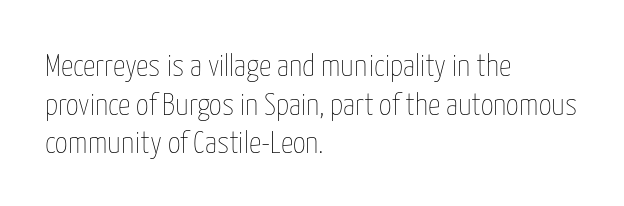
The image shows 31 px thin, condensed type, upright; set left-aligned, normal line spacing (1.25x), normal letter spacing, not underlined; low stroke contrast and a medium x-height.
